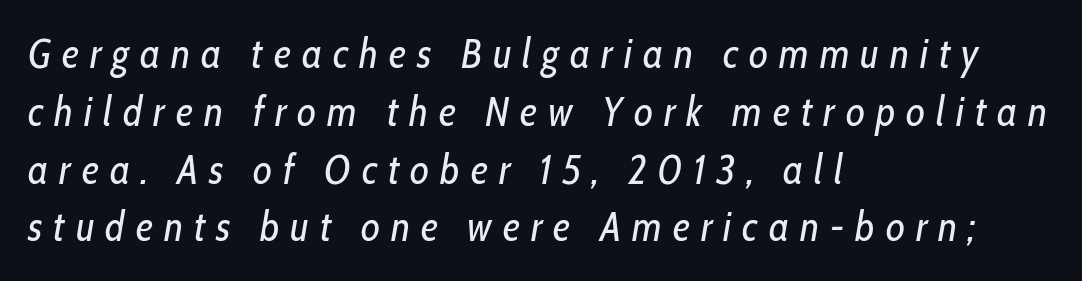
Leading: standard. Weight: not bold — regular or lighter. The typography opts for an oblique posture over an upright one. The ragged edge is on the right, which tells us the setting is flush left. Here the glyphs are tracked loosely, breaking word shapes into spaced letters. Proportional: the letters do not fall into vertical columns.
